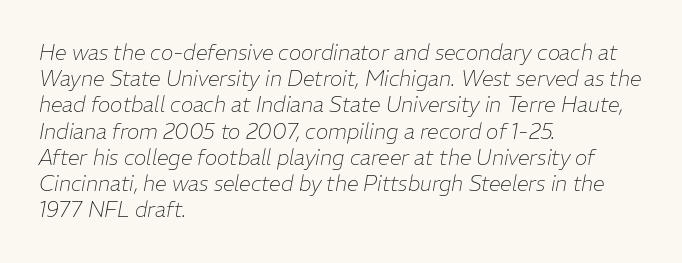
Q: Is the text bold? A: No.
Q: Is the text italic (slanted)? A: Yes, it leans right by about 11 degrees.
Q: Is the text underlined? A: No.
Q: How is the paragraph aligned? A: Left-aligned.
Q: Is the spacing between letters normal or unusually wide? A: Normal.
Q: Is the spacing between lines tight, normal or loose? A: Normal.
